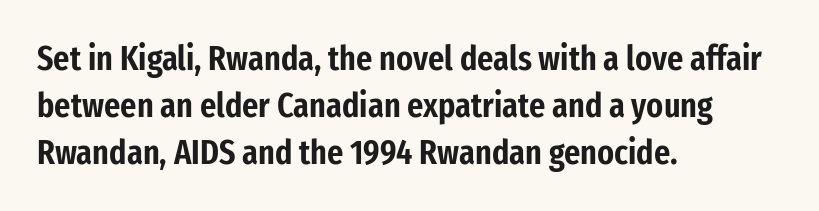
{"serif": "no", "italic": "no", "width": "condensed", "stroke_contrast": "low", "x_height": "medium", "monospaced": "no", "underline": "no", "align": "left", "line_spacing": "normal", "line_spacing_ratio": 1.34, "letter_spacing": "normal", "letter_spacing_em": 0.0, "glyph_px": 35}
